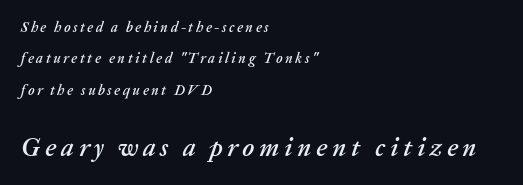
Q: Is the text italic (slanted)? A: Yes, it leans right by about 20 degrees.
Q: Is the text underlined? A: No.
Q: How is the paragraph aligned? A: Left-aligned.
Q: Is the spacing between lines tight, normal or loose? A: Loose.
Q: Which block of text is set in a larger size, the first (top) or the second (bottom)? A: The second (bottom) one.
